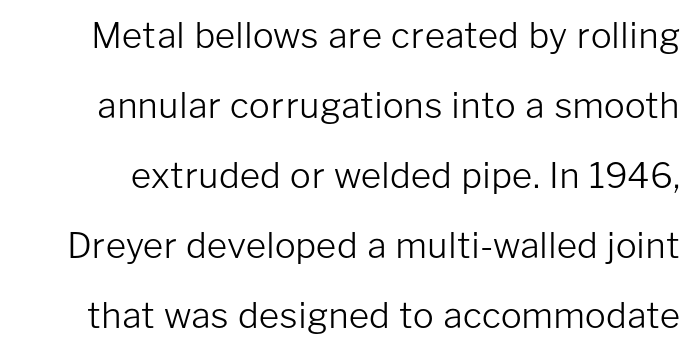
Q: Is the text bold? A: No.
Q: Is the text italic (slanted)? A: No, it is upright.
Q: Is the typeface a serif or a sans-serif typeface? A: Sans-serif.
Q: Is the text underlined? A: No.
Q: Is the spacing between letters normal or unusually wide? A: Normal.
Q: Is the spacing between lines tight, normal or loose? A: Loose.
Q: Width (condensed, normal, or wide)? A: Normal.
Q: Stroke contrast? A: Low.
Q: x-height? A: Medium.
Q: Monospaced? A: No.
